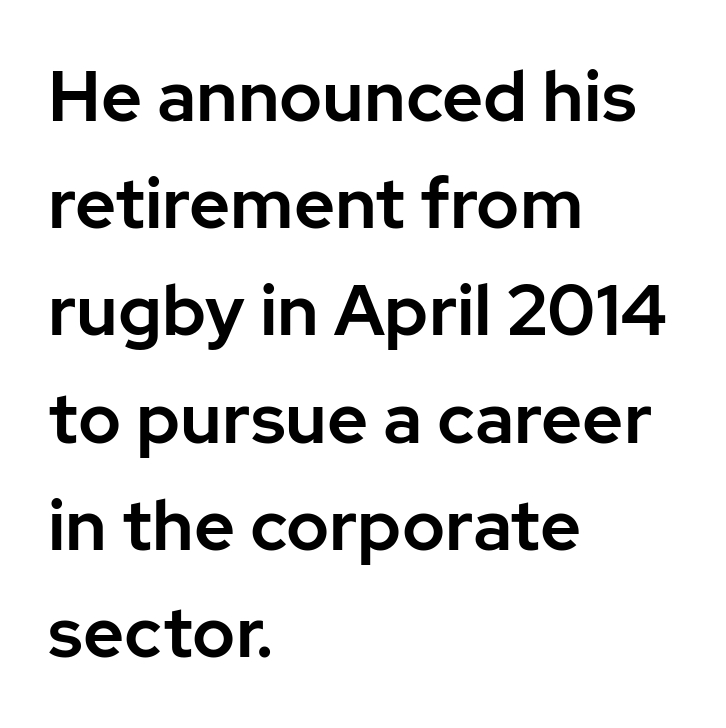
{"serif": "no", "italic": "no", "width": "normal", "stroke_contrast": "low", "x_height": "medium", "monospaced": "no", "underline": "no", "align": "left", "line_spacing": "normal", "line_spacing_ratio": 1.51, "letter_spacing": "normal", "letter_spacing_em": 0.0, "glyph_px": 71}
